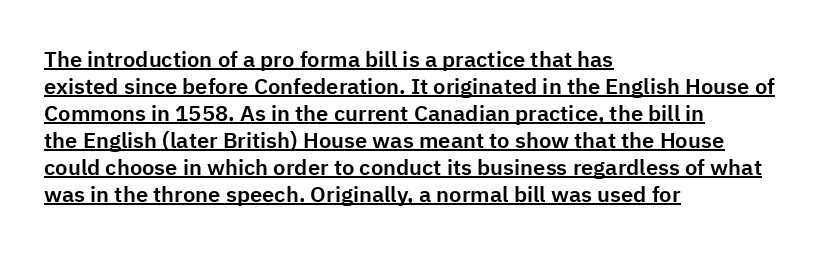
Designer's note — italics off, roman on. Spacing between characters is what you'd get straight out of the box. Left-aligned paragraph, ragged on the right. A baseline rule has been typeset under these characters.
